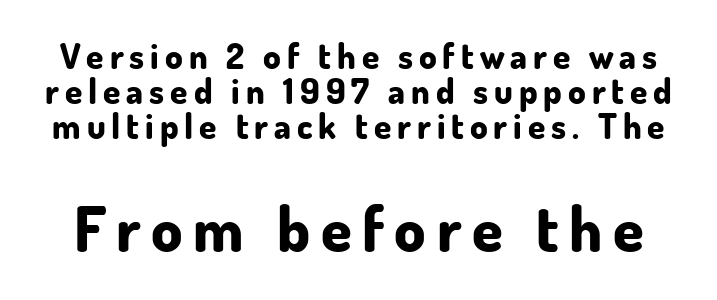
The image shows 62 px bold sans-serif type, upright; set tight line spacing (1.0x), not underlined; the second (bottom) block is 1.77x larger; low stroke contrast and a small x-height.
